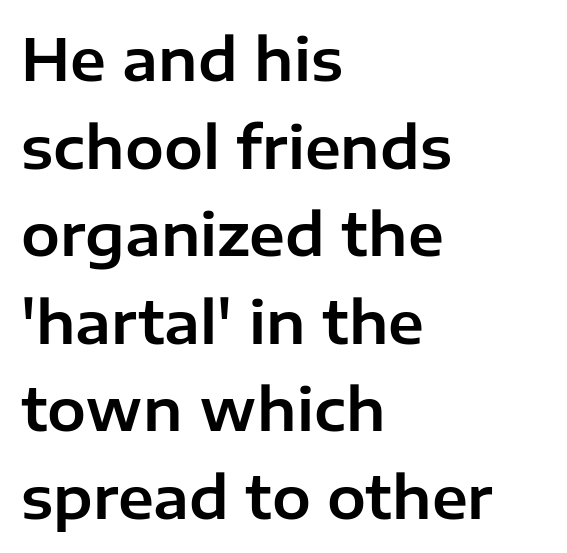
Spacing between characters is what you'd get straight out of the box. This sample keeps an unexceptional amount of space between lines. Here the designer chose a conventional face with non-uniform glyph widths. Each row of text sits above clean, open space. A roman cut, with each character standing at attention. Leftover space on each line is placed entirely after the last word.
